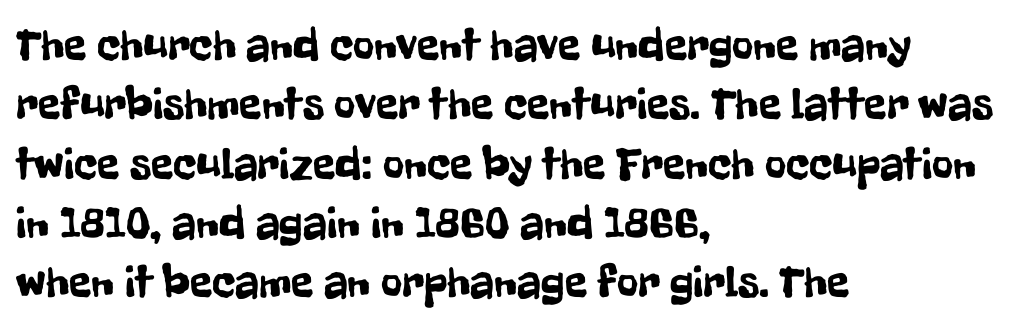
Vertically, the passage feels balanced, rows spaced as you'd expect. The type is set solid horizontally, with unmodified tracking. Left-aligned paragraph, ragged on the right. This sample has the flowing, uneven cadence of proportional lettering. Decoration check: the copy has no underline. These lines were composed using upright roman letters.
